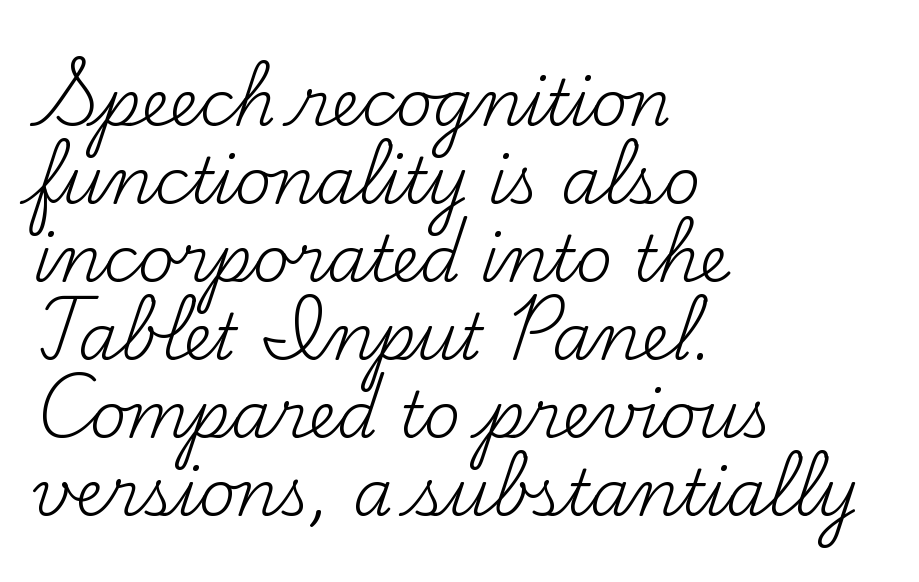
The image shows 64 px regular-weight serif type; set left-aligned, line spacing 1.22x, normal letter spacing, not underlined; medium stroke contrast and a small x-height.
